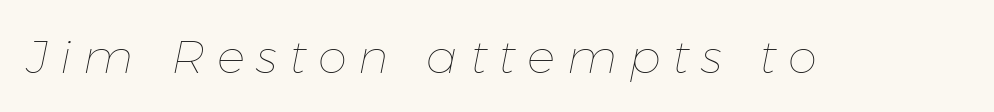
Tracking here is generous; glyphs stand well apart from one another. On a weight scale, this lands at 450 or below. Does the lettering tilt? It does — this is italic. Honestly, there is no underline to notice here at all. Character widths vary here, with narrow letters taking less room than wide ones.
